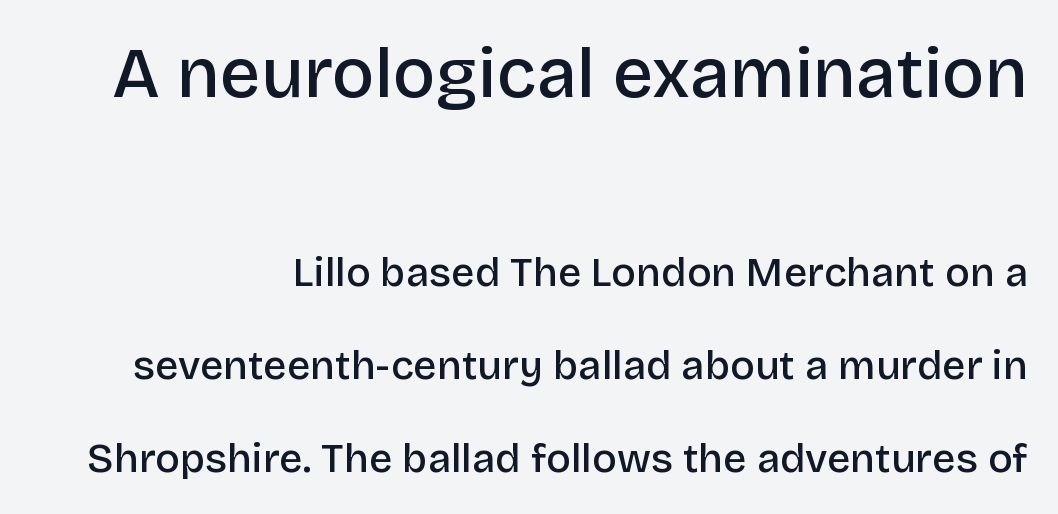
The image shows 71 px semibold sans-serif type, upright; set right-aligned, loose line spacing (2.26x), normal letter spacing, not underlined; the first (top) block is 1.73x larger; low stroke contrast and a large x-height.
